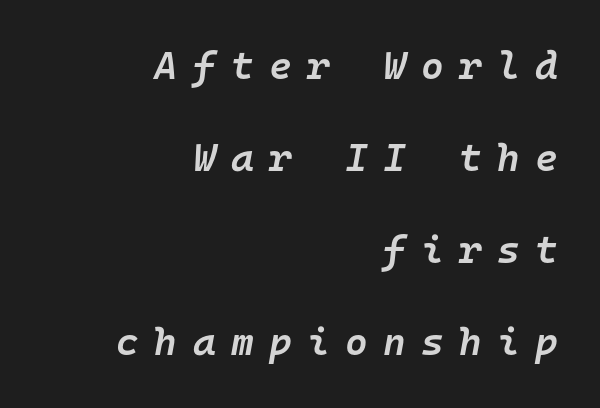
The passage shown is not underscored anywhere. The face used here is rendered with a markedly widened letterfit. Tall strokes in this sample are angled rather than plumb. Whoever set this chose breathing room over compactness in the vertical rhythm.
